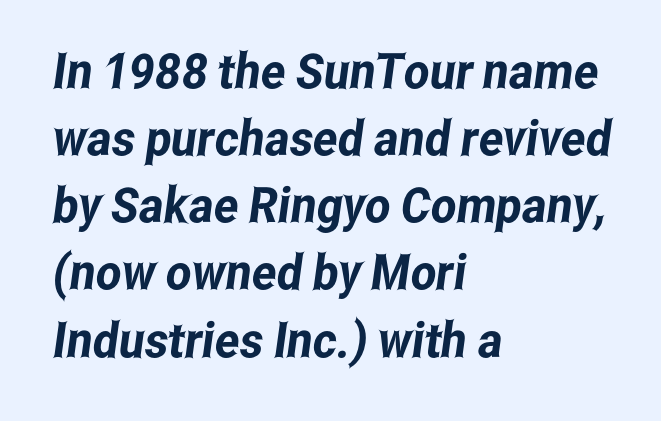
The image shows 49 px condensed sans-serif type; set left-aligned, normal line spacing (1.37x), normal letter spacing, not underlined; low stroke contrast and a medium x-height.
